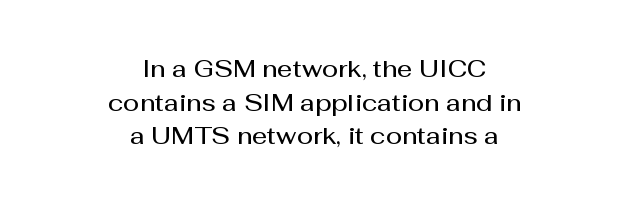
The image shows 24 px text type, upright; set centered, normal line spacing (1.4x), normal letter spacing, not underlined.
